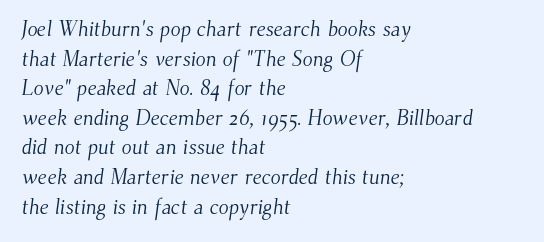
Q: Is the text bold? A: No.
Q: Is the text underlined? A: No.
Q: How is the paragraph aligned? A: Left-aligned.
Q: Is the spacing between letters normal or unusually wide? A: Normal.
Q: Is the spacing between lines tight, normal or loose? A: Normal.
